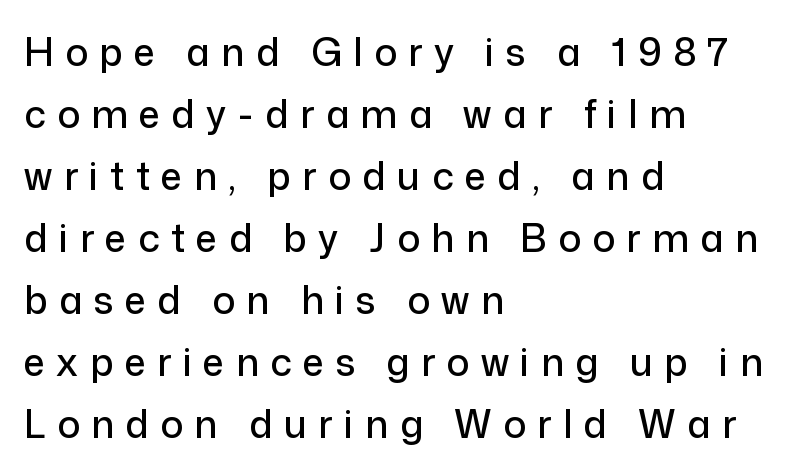
The lines sit at an ordinary, default distance from one another. There is plenty of visible air inserted between adjacent glyphs. Here the designer chose a conventional face with non-uniform glyph widths. The strip under each line holds only bare page.
